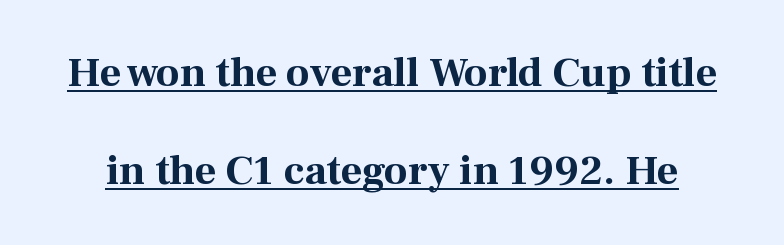
The image shows 42 px bold serif type, upright; set loose line spacing (2.34x), normal letter spacing, underlined; medium stroke contrast and a medium x-height.
